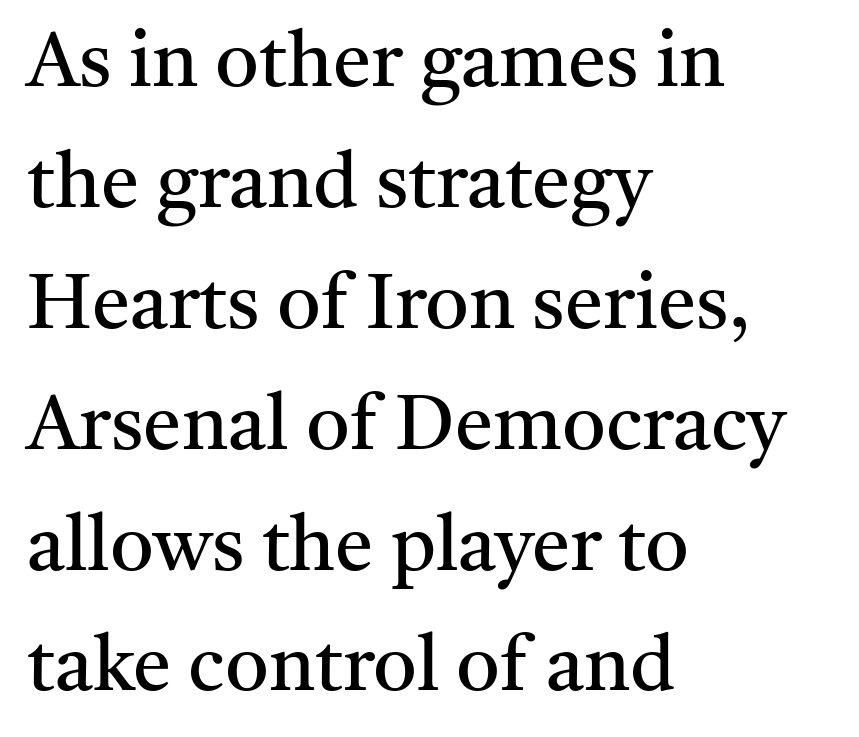
{"serif": "yes", "italic": "no", "bold": "no", "weight": "regular", "width": "normal", "stroke_contrast": "medium", "x_height": "medium", "monospaced": "no", "underline": "no", "align": "left", "line_spacing": "normal", "line_spacing_ratio": 1.57, "letter_spacing": "normal", "letter_spacing_em": 0.0, "glyph_px": 77}
